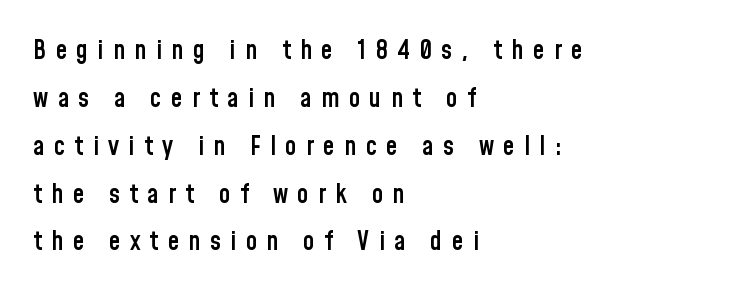
This rendering uses left alignment, leaving the right contour irregular. The typesetting leans somewhat heavy: a semibold. Nobody drew a line under any word here. The passage shown has open, widely tracked lettering throughout. You can tell it's not italic because the verticals are truly vertical.
